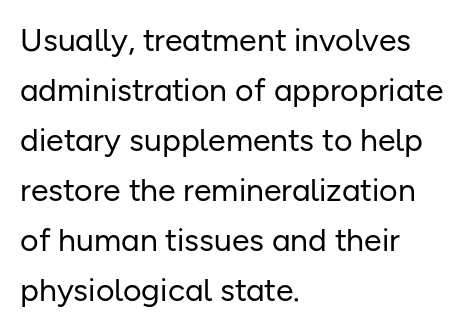
Q: Is the text bold? A: No.
Q: Is the text italic (slanted)? A: No, it is upright.
Q: Is the typeface a serif or a sans-serif typeface? A: Sans-serif.
Q: Is the text underlined? A: No.
Q: How is the paragraph aligned? A: Left-aligned.
Q: Is the spacing between letters normal or unusually wide? A: Normal.
Q: Is the spacing between lines tight, normal or loose? A: Normal.
Q: Width (condensed, normal, or wide)? A: Normal.
Q: Stroke contrast? A: Low.
Q: x-height? A: Medium.
Q: Monospaced? A: No.
